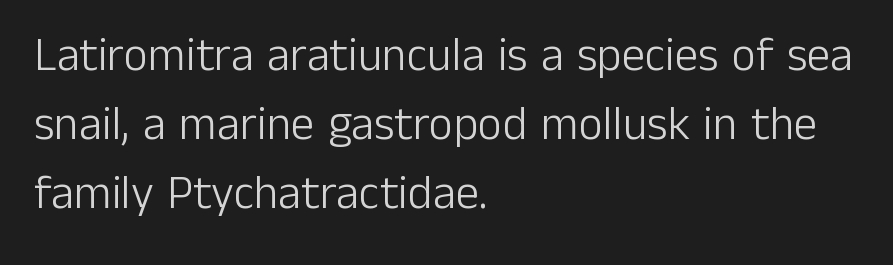
The image shows 47 px light sans-serif type, upright; set left-aligned, normal line spacing (1.47x), normal letter spacing, not underlined; low stroke contrast and a medium x-height.
